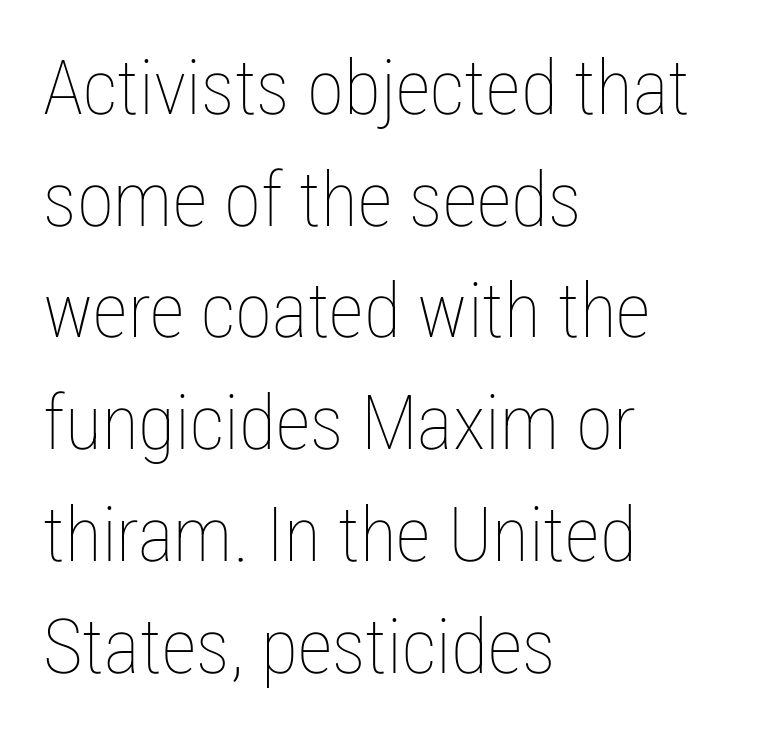
The passage shown has conventional tracking throughout. Underlining? Definitely not there. The letters look calm and open, with moderate or lighter stems. A typesetter would call this leading conventional body-copy spacing.
